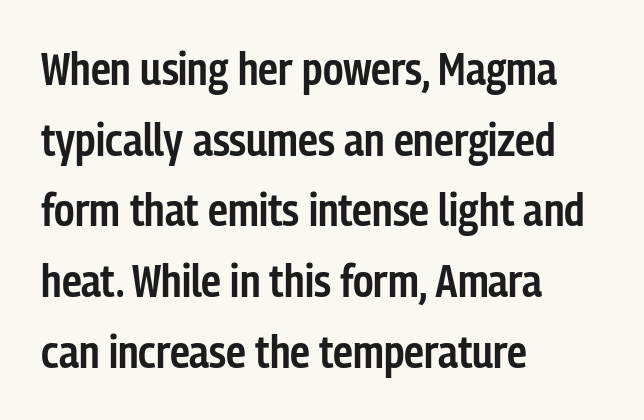
{"serif": "no", "italic": "no", "bold": "semi", "weight": "semibold", "width": "condensed", "stroke_contrast": "low", "x_height": "medium", "monospaced": "no", "underline": "no", "align": "left", "line_spacing": "normal", "line_spacing_ratio": 1.57, "letter_spacing": "normal", "letter_spacing_em": 0.0, "glyph_px": 45}
